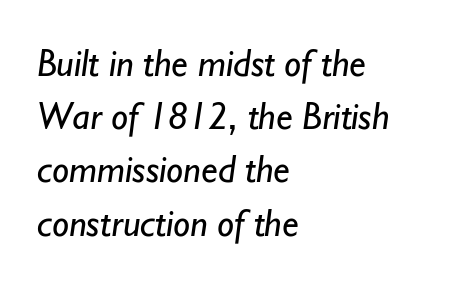
{"serif": "no", "bold": "no", "weight": "regular", "width": "normal", "stroke_contrast": "low", "x_height": "small", "monospaced": "no", "underline": "no", "align": "left", "line_spacing": "normal", "line_spacing_ratio": 1.4, "letter_spacing": "normal", "letter_spacing_em": 0.0, "glyph_px": 38}
